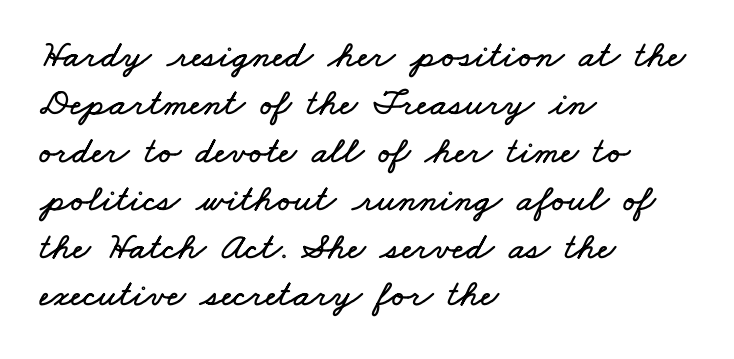
The image shows 38 px wide type; set left-aligned, normal line spacing (1.26x), normal letter spacing, not underlined; low stroke contrast and a small x-height.
